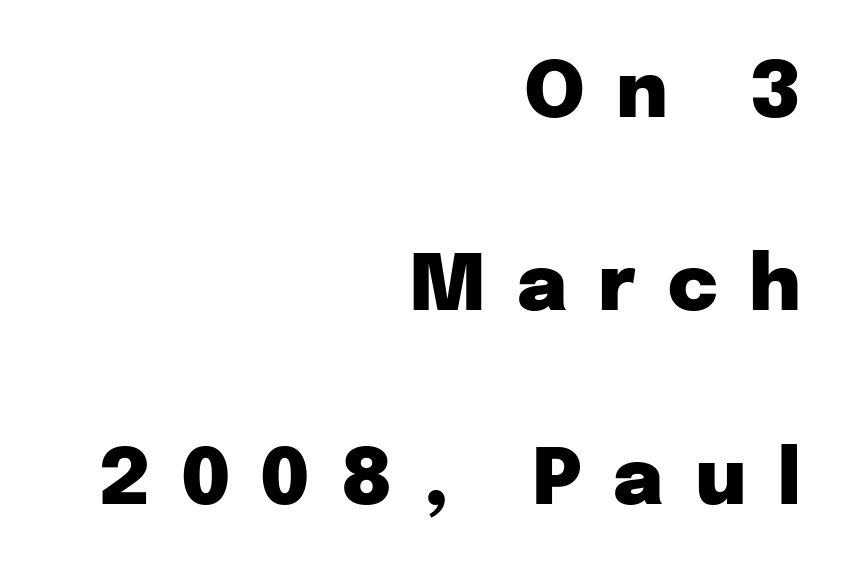
Q: Is the text bold? A: Yes.
Q: Is the text italic (slanted)? A: No, it is upright.
Q: Is the typeface a serif or a sans-serif typeface? A: Sans-serif.
Q: Is the text underlined? A: No.
Q: How is the paragraph aligned? A: Right-aligned.
Q: Is the spacing between letters normal or unusually wide? A: Unusually wide.
Q: Is the spacing between lines tight, normal or loose? A: Loose.
Q: Width (condensed, normal, or wide)? A: Normal.
Q: Stroke contrast? A: Low.
Q: x-height? A: Medium.
Q: Monospaced? A: No.
